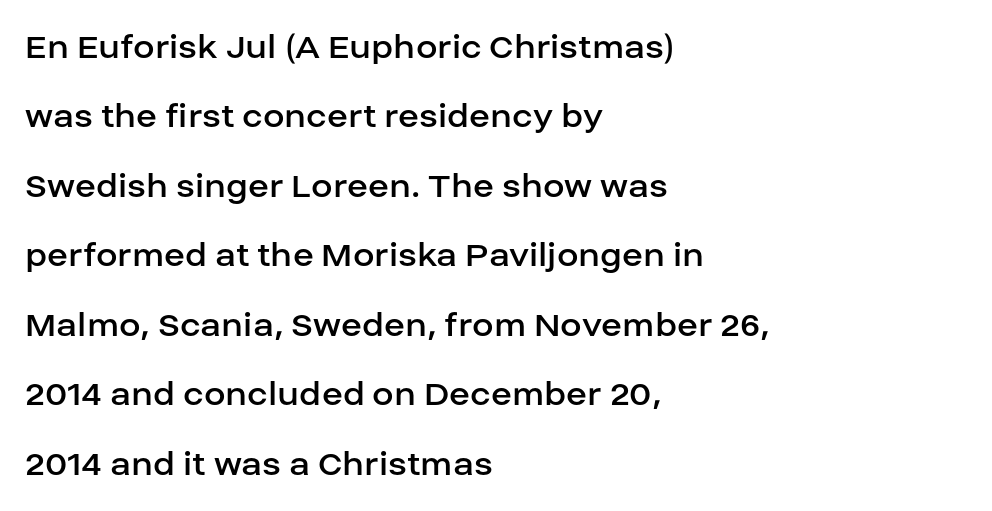
Italic? Not at all — the glyphs are vertical. Nothing heavy about these letters — not bold at all. Observe the ordinary spacing: letters are neighbours, not strangers. The strip under each line holds only bare page.
